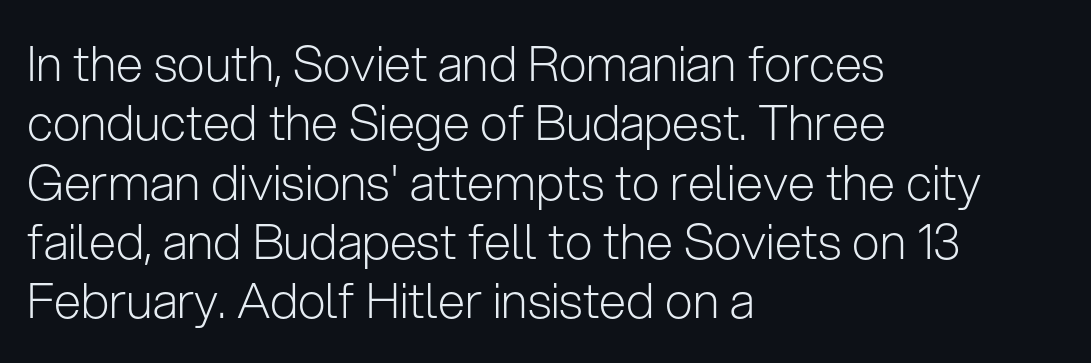
Q: Is the text bold? A: No.
Q: Is the text italic (slanted)? A: No, it is upright.
Q: Is the typeface a serif or a sans-serif typeface? A: Sans-serif.
Q: Is the text underlined? A: No.
Q: How is the paragraph aligned? A: Left-aligned.
Q: Is the spacing between letters normal or unusually wide? A: Normal.
Q: Width (condensed, normal, or wide)? A: Normal.
Q: Stroke contrast? A: Low.
Q: x-height? A: Medium.
Q: Monospaced? A: No.
